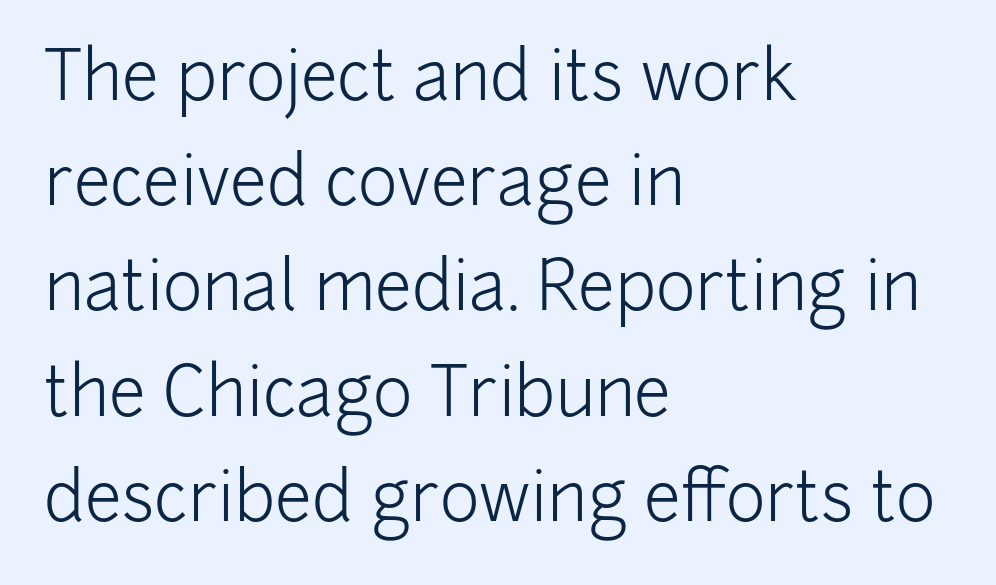
Q: Is the text bold? A: No.
Q: Is the text italic (slanted)? A: No, it is upright.
Q: Is the typeface a serif or a sans-serif typeface? A: Sans-serif.
Q: Is the text underlined? A: No.
Q: How is the paragraph aligned? A: Left-aligned.
Q: Is the spacing between letters normal or unusually wide? A: Normal.
Q: Is the spacing between lines tight, normal or loose? A: Normal.
Q: Width (condensed, normal, or wide)? A: Normal.
Q: Stroke contrast? A: Low.
Q: x-height? A: Medium.
Q: Monospaced? A: No.
